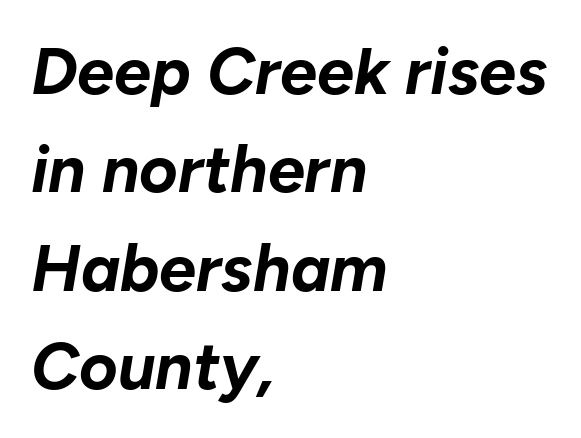
{"italic": "yes", "lean": "right", "slant_degrees": 10, "bold": "yes", "weight": "bold", "width": "normal", "stroke_contrast": "low", "x_height": "medium", "monospaced": "no", "underline": "no", "align": "left", "line_spacing": "normal", "line_spacing_ratio": 1.49, "letter_spacing": "normal", "letter_spacing_em": 0.0, "glyph_px": 66}
